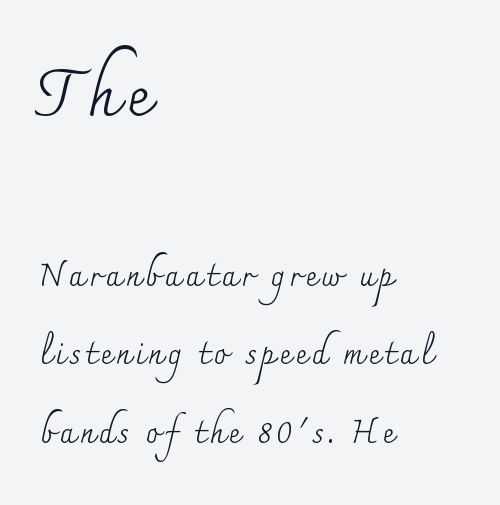
The image shows 64 px regular-weight serif type; set left-aligned, loose line spacing (2.45x), not underlined; the first (top) block is 2.0x larger; medium stroke contrast and a small x-height.
